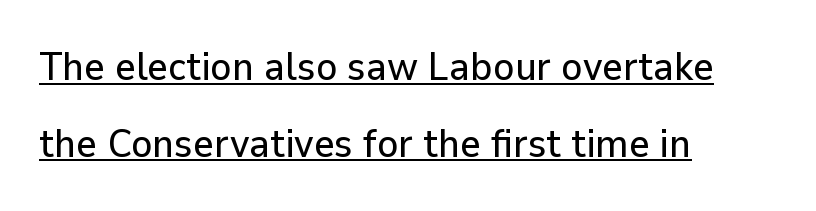
Does a line run under the words? Yes, clearly. Each line starts at the same left margin while the right side varies. The axis of the letterforms is exactly vertical. The typeface chosen for these lines omits serifs. Each new line begins a long way beneath the previous one. Spacing verdict: proportional, widths tailored to each character.
